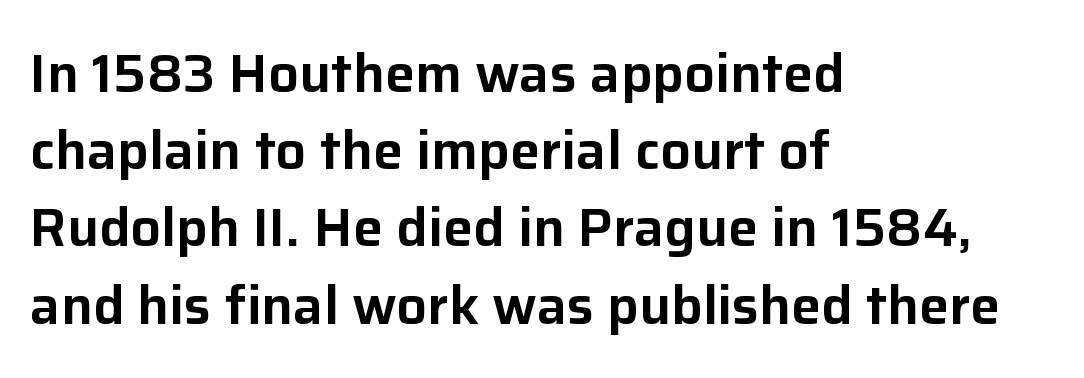
The image shows 54 px sans-serif type, upright; set left-aligned, normal line spacing (1.43x), normal letter spacing, not underlined; low stroke contrast and a medium x-height.
